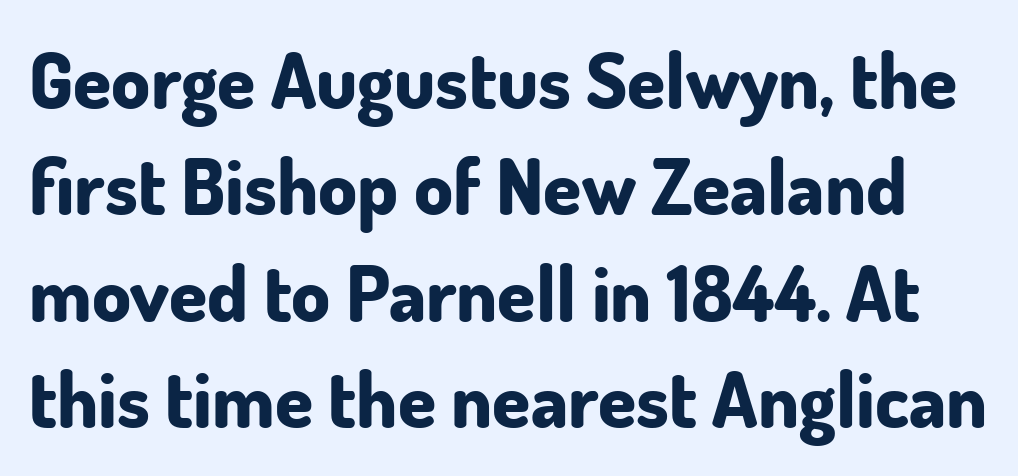
{"serif": "no", "italic": "no", "bold": "yes", "weight": "bold", "width": "normal", "stroke_contrast": "low", "x_height": "small", "monospaced": "no", "underline": "no", "line_spacing": "normal", "line_spacing_ratio": 1.38, "letter_spacing": "normal", "letter_spacing_em": 0.0, "glyph_px": 77}
